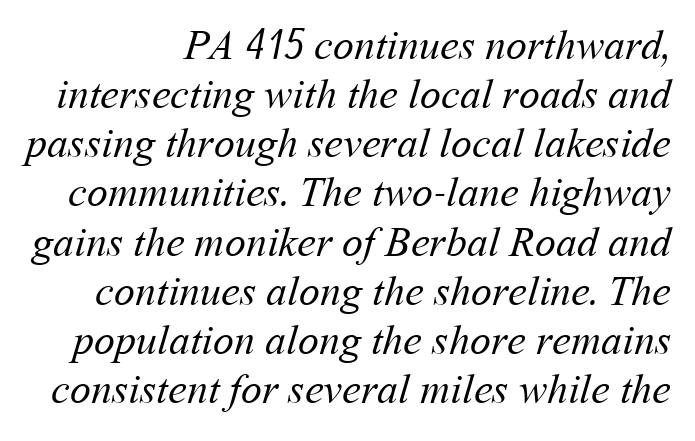
Q: Is the text bold? A: No.
Q: Is the text underlined? A: No.
Q: Is the spacing between letters normal or unusually wide? A: Normal.
Q: Width (condensed, normal, or wide)? A: Normal.
Q: Stroke contrast? A: Medium.
Q: x-height? A: Medium.
Q: Monospaced? A: No.
